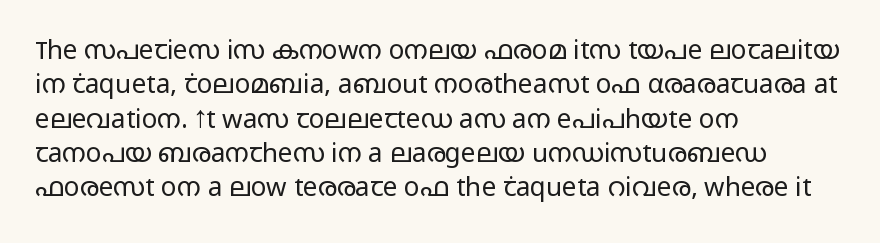
Q: Is the text bold? A: No.
Q: Is the text italic (slanted)? A: No, it is upright.
Q: Is the text underlined? A: No.
Q: How is the paragraph aligned? A: Left-aligned.
Q: Is the spacing between letters normal or unusually wide? A: Normal.
Q: Is the spacing between lines tight, normal or loose? A: Normal.
